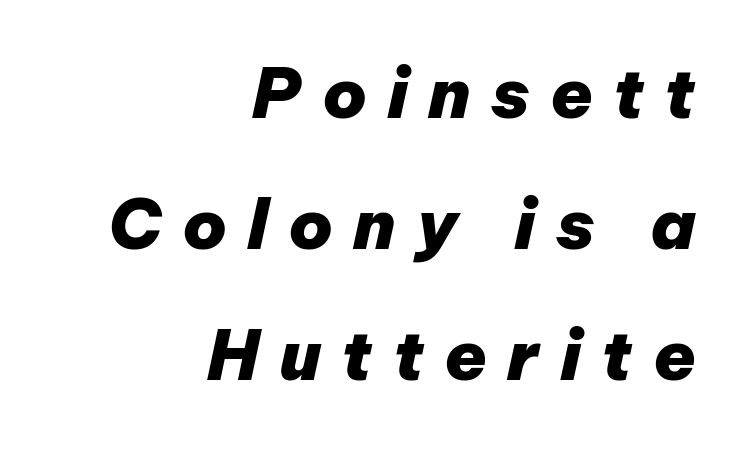
Q: Is the text bold? A: Yes.
Q: Is the text italic (slanted)? A: Yes, it leans right by about 12 degrees.
Q: Is the text underlined? A: No.
Q: How is the paragraph aligned? A: Right-aligned.
Q: Is the spacing between letters normal or unusually wide? A: Unusually wide.
Q: Is the spacing between lines tight, normal or loose? A: Loose.
Q: Width (condensed, normal, or wide)? A: Normal.
Q: Stroke contrast? A: Low.
Q: x-height? A: Medium.
Q: Monospaced? A: No.
